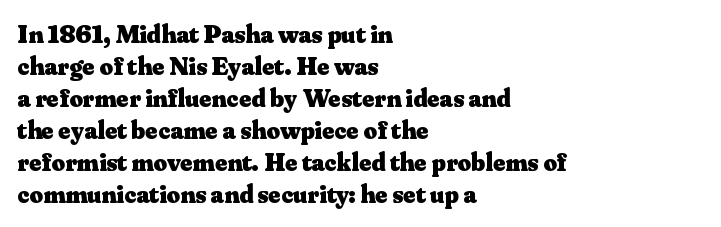
{"italic": "no", "bold": "yes", "underline": "no", "align": "left", "line_spacing_ratio": 1.23, "letter_spacing": "normal", "letter_spacing_em": 0.0, "glyph_px": 26}
